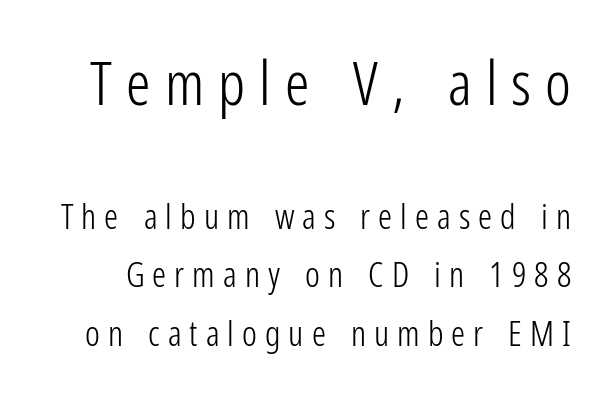
The image shows 61 px light, condensed sans-serif type, upright; set normal line spacing (1.67x), unusually wide letter spacing (+0.23 em), not underlined; the first (top) block is 1.74x larger; low stroke contrast and a medium x-height.
